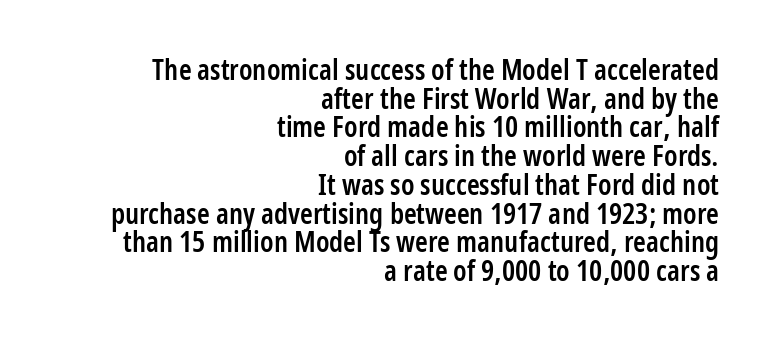
The image shows 29 px semibold, condensed sans-serif type, upright; set right-aligned, tight line spacing (0.99x), normal letter spacing, not underlined; low stroke contrast and a medium x-height.
